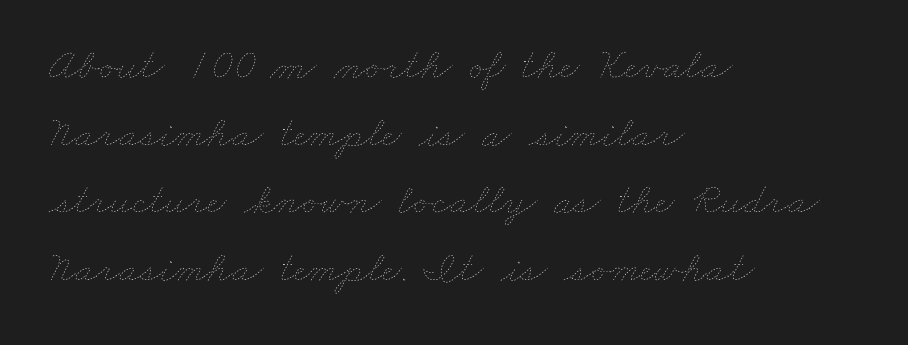
{"bold": "no", "weight": "thin", "width": "wide", "stroke_contrast": "low", "x_height": "small", "monospaced": "no", "underline": "no", "align": "left", "line_spacing": "normal", "line_spacing_ratio": 1.57, "letter_spacing": "normal", "letter_spacing_em": 0.0, "glyph_px": 43}
